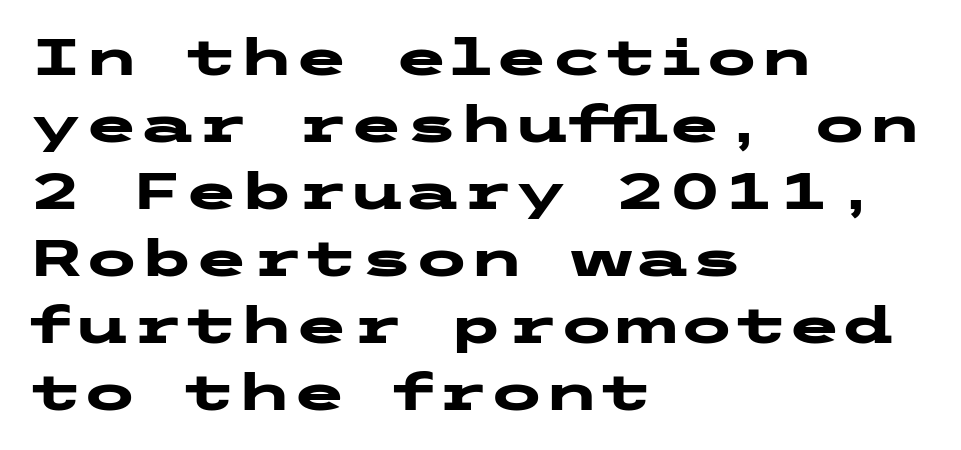
Q: Is the text bold? A: Yes.
Q: Is the text italic (slanted)? A: No, it is upright.
Q: Is the typeface a serif or a sans-serif typeface? A: Sans-serif.
Q: Is the text underlined? A: No.
Q: How is the paragraph aligned? A: Left-aligned.
Q: Is the spacing between letters normal or unusually wide? A: Normal.
Q: Is the spacing between lines tight, normal or loose? A: Normal.
Q: Width (condensed, normal, or wide)? A: Wide.
Q: Stroke contrast? A: Low.
Q: x-height? A: Medium.
